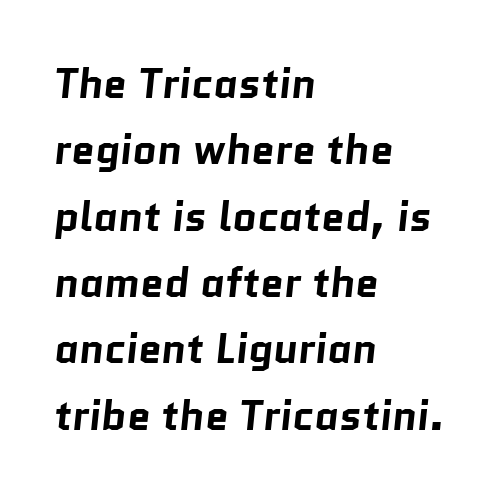
Glance below the letters and you will spot only blank space. Bold? Absolutely — the strokes are thick and heavy. Is the block centered? No — it sits flush against the left margin. Students, note that the glyphs here touch the page at normal intervals. No feet cap the strokes, marking this as sans-serif type. The space between consecutive lines is moderate.
